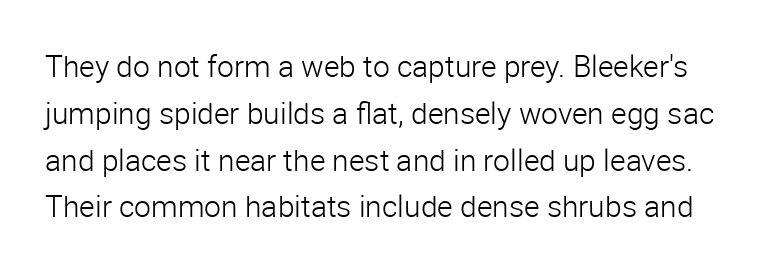
{"serif": "no", "italic": "no", "bold": "no", "weight": "light", "width": "normal", "stroke_contrast": "low", "x_height": "medium", "monospaced": "no", "underline": "no", "line_spacing": "normal", "line_spacing_ratio": 1.56, "letter_spacing": "normal", "letter_spacing_em": 0.0, "glyph_px": 30}
